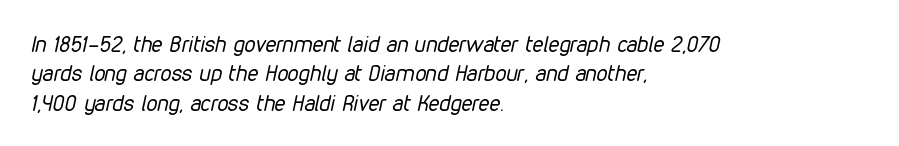
The lines in this sample share a left origin and differ only in where they stop. The lettering tilts uniformly, giving the passage an italic look. The letterforms sit at book weight or below. Clear beneath every line of the passage. You could call the tracking neutral — neither tight nor loose. The rendering uses a moderate line-height, typical for paragraphs.
